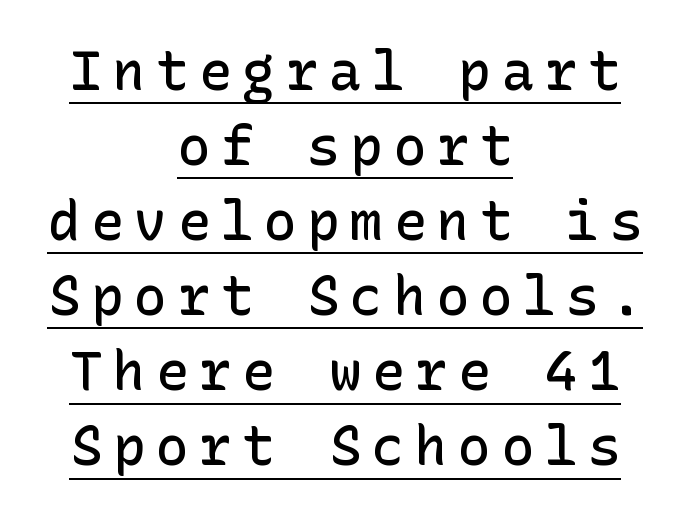
Q: Is the text bold? A: Semi-bold.
Q: Is the text italic (slanted)? A: No, it is upright.
Q: Is the typeface a serif or a sans-serif typeface? A: Sans-serif.
Q: Is the text underlined? A: Yes.
Q: How is the paragraph aligned? A: Centered.
Q: Is the spacing between letters normal or unusually wide? A: Unusually wide.
Q: Is the spacing between lines tight, normal or loose? A: Normal.
Q: Width (condensed, normal, or wide)? A: Normal.
Q: Stroke contrast? A: Low.
Q: x-height? A: Medium.
